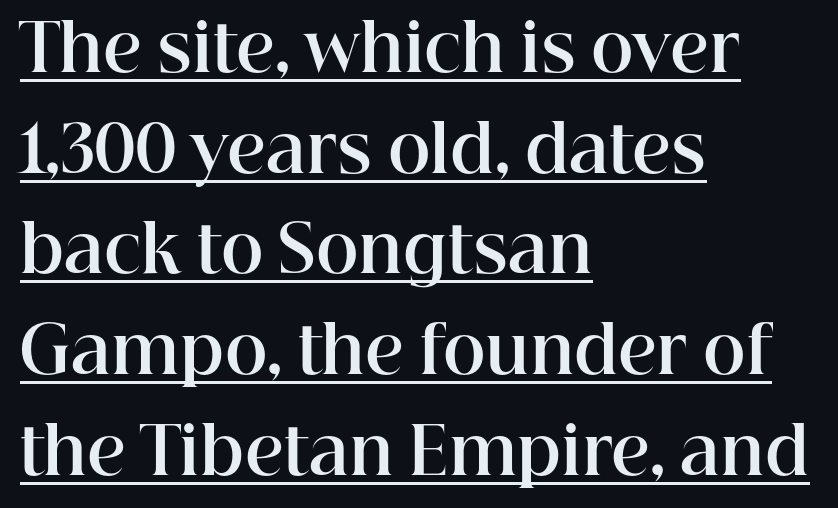
The image shows 65 px bold serif type, upright; set left-aligned, normal line spacing (1.55x), normal letter spacing, underlined; high stroke contrast and a medium x-height.
